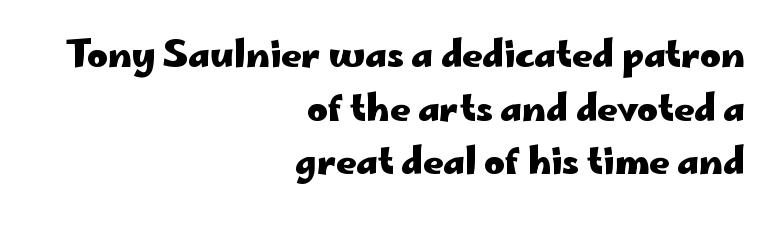
{"serif": "no", "italic": "no", "bold": "yes", "weight": "heavy", "width": "wide", "stroke_contrast": "low", "x_height": "small", "monospaced": "no", "underline": "no", "align": "right", "line_spacing": "normal", "line_spacing_ratio": 1.53, "letter_spacing": "normal", "letter_spacing_em": 0.0, "glyph_px": 35}
